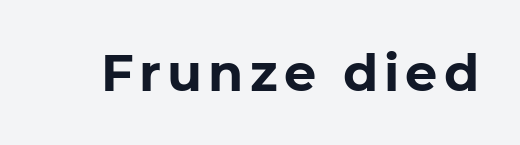
The image shows 51 px bold sans-serif type, upright; set not underlined; low stroke contrast and a medium x-height.
